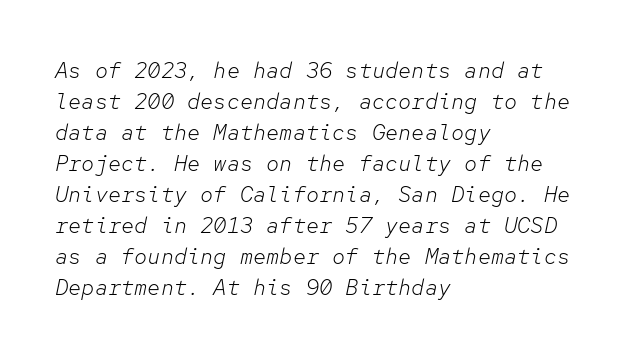
{"italic": "yes", "lean": "right", "slant_degrees": 12, "bold": "no", "underline": "no", "align": "left", "line_spacing": "normal", "line_spacing_ratio": 1.41, "letter_spacing": "normal", "letter_spacing_em": 0.0, "glyph_px": 22}
